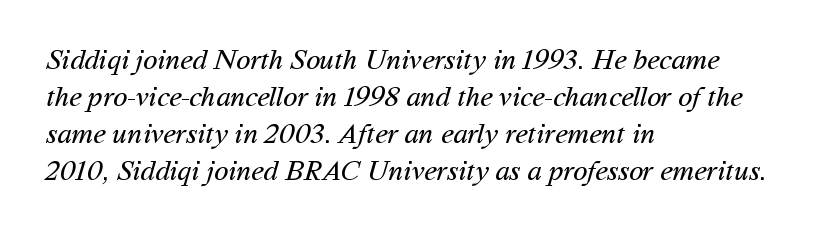
The image shows 29 px regular-weight sans-serif type; set left-aligned, normal line spacing (1.28x), normal letter spacing, not underlined; medium stroke contrast and a medium x-height.
